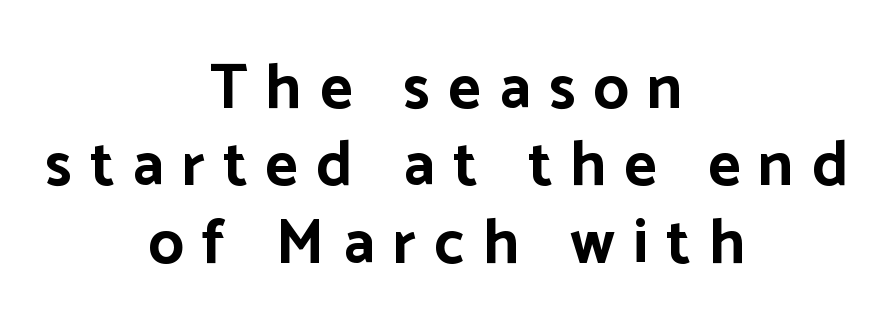
The image shows 63 px bold sans-serif type, upright; set centered, line spacing 1.23x, unusually wide letter spacing (+0.29 em), not underlined; low stroke contrast and a medium x-height.
